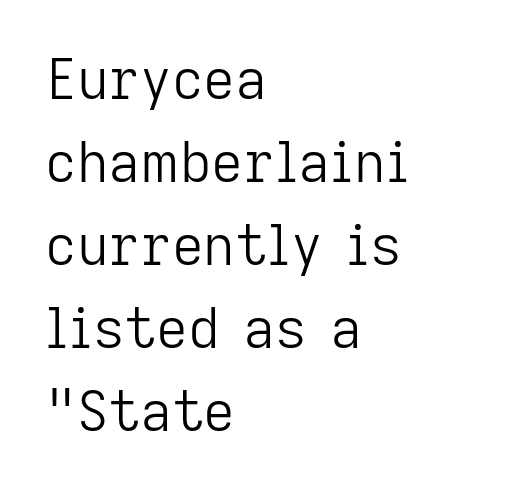
Q: Is the text bold? A: No.
Q: Is the text italic (slanted)? A: No, it is upright.
Q: Is the typeface a serif or a sans-serif typeface? A: Sans-serif.
Q: Is the text underlined? A: No.
Q: How is the paragraph aligned? A: Left-aligned.
Q: Is the spacing between letters normal or unusually wide? A: Normal.
Q: Is the spacing between lines tight, normal or loose? A: Normal.
Q: Width (condensed, normal, or wide)? A: Normal.
Q: Stroke contrast? A: Low.
Q: x-height? A: Medium.
Q: Monospaced? A: No.
